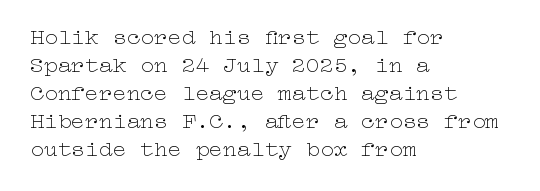
Q: Is the text bold? A: No.
Q: Is the text italic (slanted)? A: No, it is upright.
Q: Is the text underlined? A: No.
Q: How is the paragraph aligned? A: Left-aligned.
Q: Is the spacing between letters normal or unusually wide? A: Normal.
